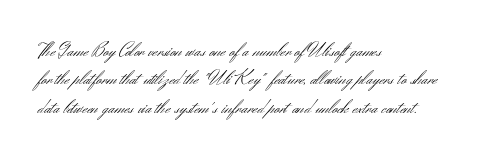
The image shows 20 px text type; set left-aligned, normal line spacing (1.42x), normal letter spacing, not underlined.
